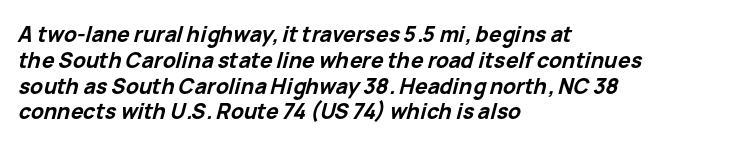
Q: Is the text bold? A: Yes.
Q: Is the text italic (slanted)? A: Yes, it leans right by about 15 degrees.
Q: Is the text underlined? A: No.
Q: How is the paragraph aligned? A: Left-aligned.
Q: Is the spacing between letters normal or unusually wide? A: Normal.
